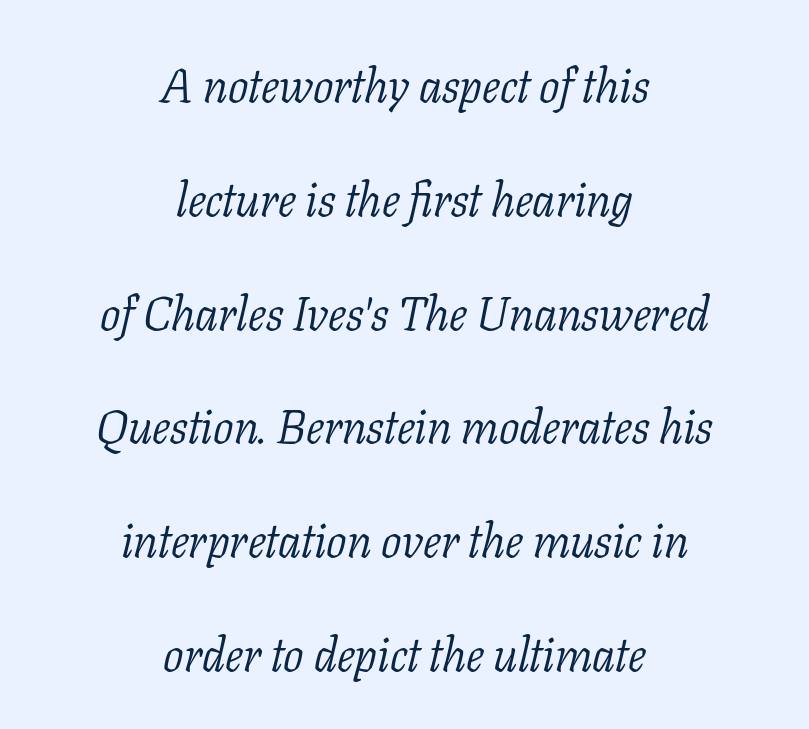
{"serif": "yes", "italic": "yes", "lean": "right", "slant_degrees": 11, "bold": "no", "weight": "light", "width": "normal", "stroke_contrast": "low", "x_height": "medium", "monospaced": "no", "underline": "no", "align": "center", "line_spacing": "loose", "line_spacing_ratio": 2.37, "letter_spacing": "normal", "letter_spacing_em": 0.0, "glyph_px": 48}
